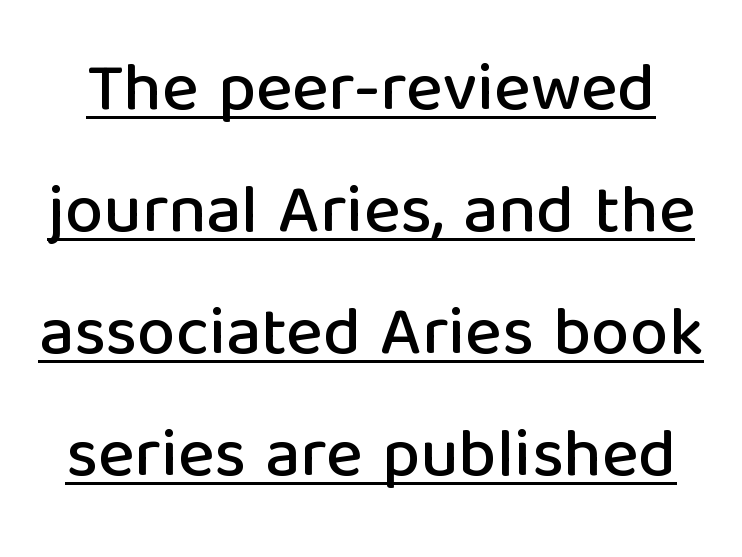
{"serif": "no", "italic": "no", "width": "normal", "stroke_contrast": "low", "x_height": "medium", "monospaced": "no", "underline": "yes", "line_spacing_ratio": 1.77, "letter_spacing": "normal", "letter_spacing_em": 0.0, "glyph_px": 69}
